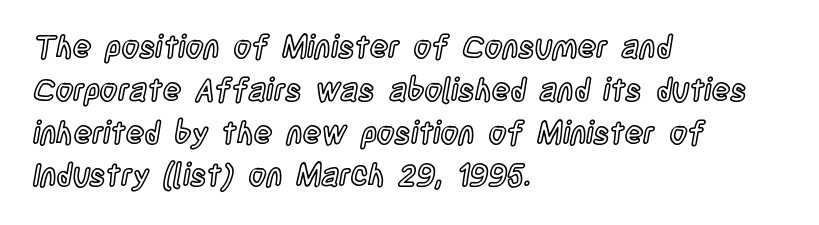
The image shows 31 px condensed type; set left-aligned, normal line spacing (1.38x), normal letter spacing, not underlined; a large x-height.
